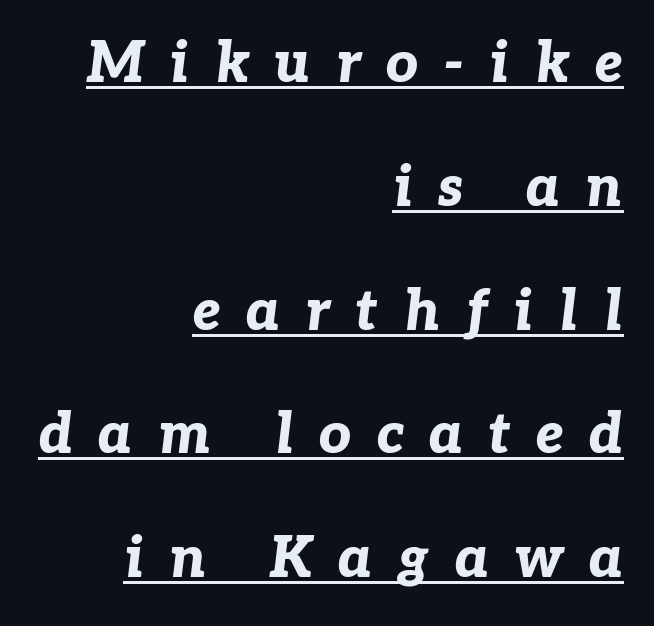
Q: Is the text bold? A: Yes.
Q: Is the text italic (slanted)? A: Yes, it leans right by about 7 degrees.
Q: Is the text underlined? A: Yes.
Q: How is the paragraph aligned? A: Right-aligned.
Q: Is the spacing between letters normal or unusually wide? A: Unusually wide.
Q: Is the spacing between lines tight, normal or loose? A: Loose.
Q: Width (condensed, normal, or wide)? A: Normal.
Q: Stroke contrast? A: Low.
Q: x-height? A: Medium.
Q: Monospaced? A: No.
